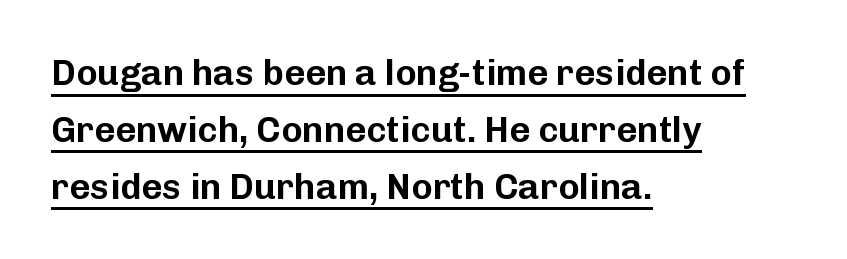
The image shows 36 px sans-serif type, upright; set left-aligned, normal line spacing (1.58x), normal letter spacing, underlined; low stroke contrast and a medium x-height.
